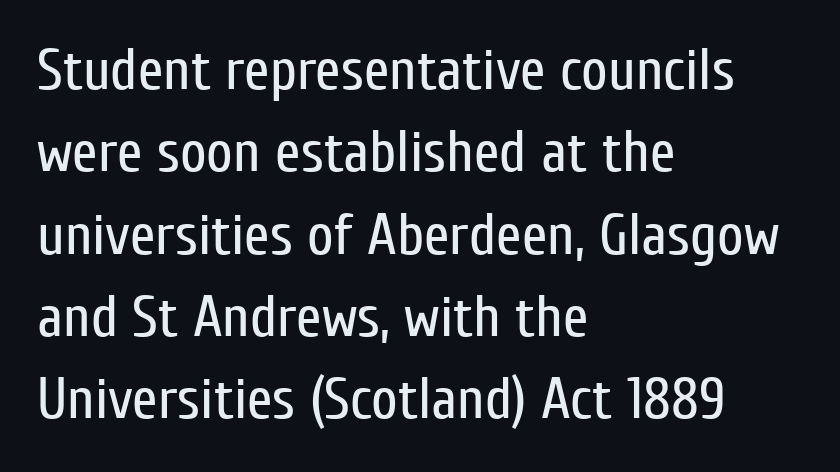
{"serif": "no", "italic": "no", "bold": "no", "weight": "regular", "width": "condensed", "stroke_contrast": "low", "x_height": "medium", "monospaced": "no", "underline": "no", "align": "left", "line_spacing": "normal", "line_spacing_ratio": 1.42, "letter_spacing": "normal", "letter_spacing_em": 0.0, "glyph_px": 58}
